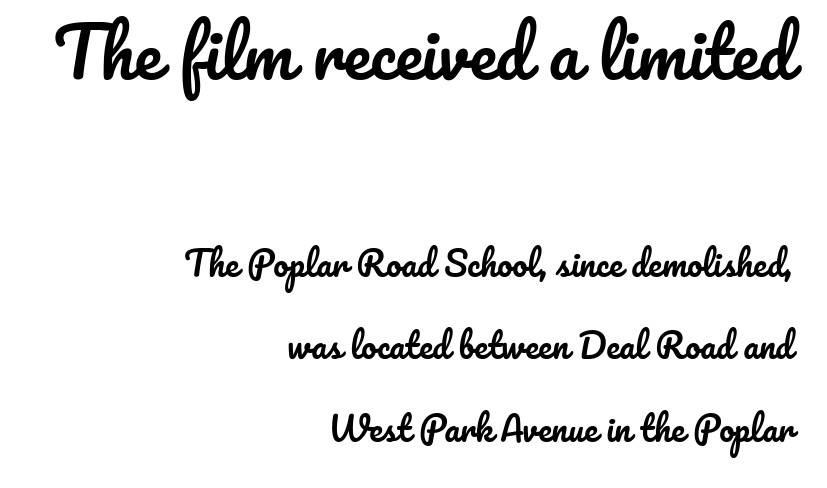
{"width": "normal", "stroke_contrast": "low", "x_height": "small", "monospaced": "no", "underline": "no", "align": "right", "line_spacing": "loose", "line_spacing_ratio": 2.43, "letter_spacing": "normal", "letter_spacing_em": 0.0, "larger_block": "first", "size_ratio": 2.0, "glyph_px": 68}
